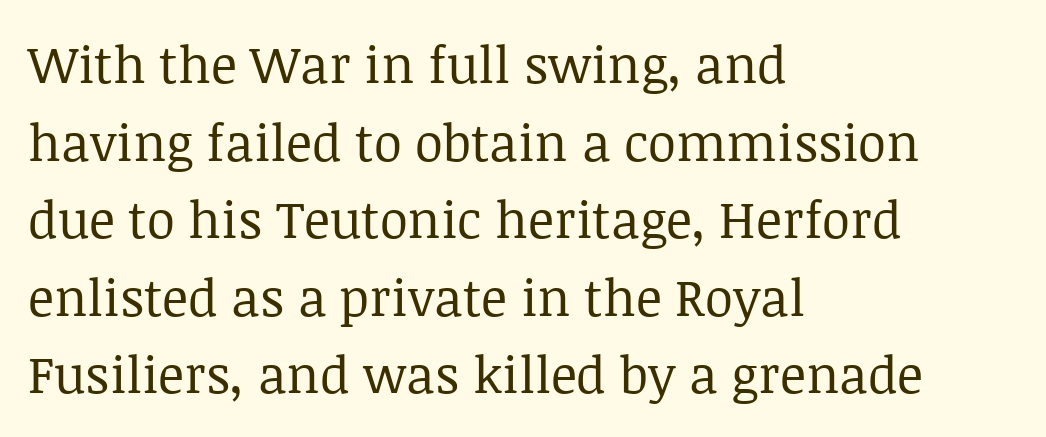
{"serif": "yes", "italic": "no", "bold": "no", "weight": "regular", "width": "normal", "stroke_contrast": "low", "x_height": "large", "monospaced": "no", "underline": "no", "align": "left", "line_spacing": "normal", "line_spacing_ratio": 1.52, "letter_spacing": "normal", "letter_spacing_em": 0.0, "glyph_px": 51}
